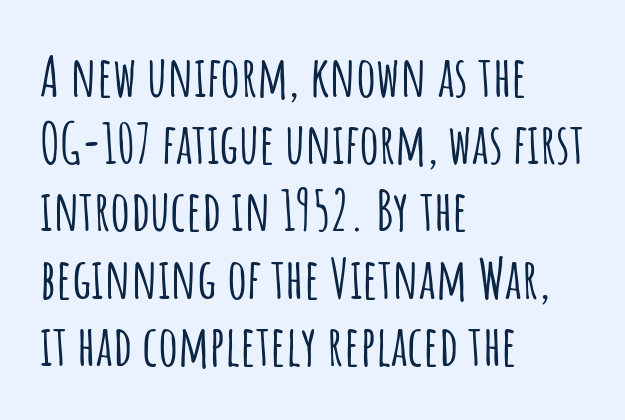
The image shows 56 px condensed sans-serif type, upright; set left-aligned, line spacing 1.2x, normal letter spacing, not underlined; low stroke contrast and a large x-height.
